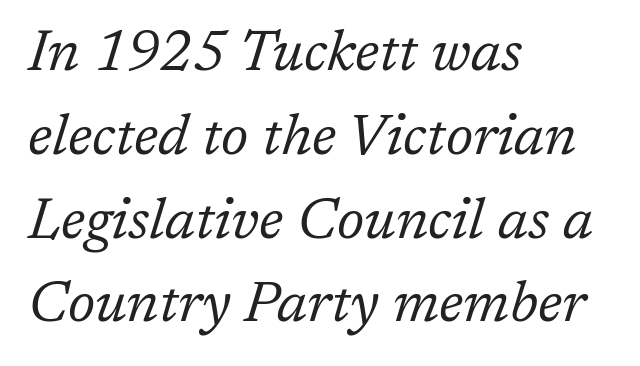
{"serif": "yes", "italic": "yes", "lean": "right", "slant_degrees": 17, "bold": "no", "weight": "regular", "width": "normal", "stroke_contrast": "low", "x_height": "medium", "monospaced": "no", "underline": "no", "align": "left", "line_spacing": "normal", "line_spacing_ratio": 1.47, "letter_spacing": "normal", "letter_spacing_em": 0.0, "glyph_px": 57}
